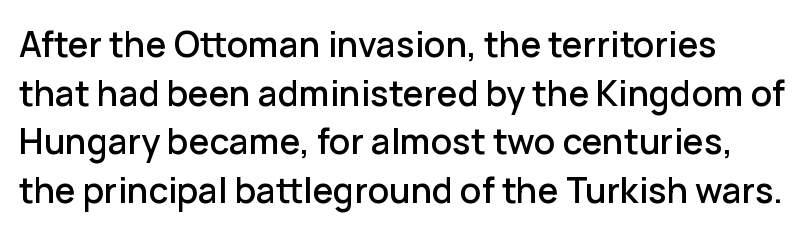
The face used here is proportionally spaced, like ordinary book or web type. These lines sit exactly where default settings would place them. You can tell it's not italic because the verticals are truly vertical. You could call the tracking neutral — neither tight nor loose. I'd call this a sans setting — the letters go barefoot.
